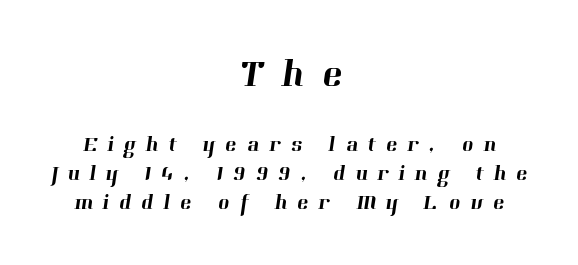
The image shows 39 px serif type; set centered, normal line spacing (1.32x), unusually wide letter spacing (+0.46 em), not underlined; the first (top) block is 1.77x larger; high stroke contrast and a medium x-height.
